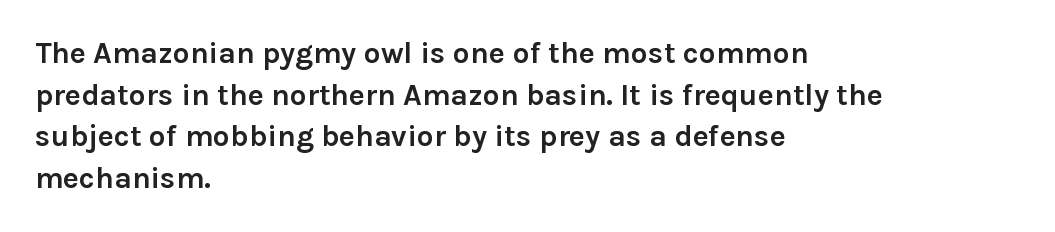
Think of a printed novel: that variable character pitch is what you see here. The typeface chosen for these lines omits serifs. This is roman type, the default non-slanted kind. The space directly below the letters is spotless. These lines stack with their left ends in a neat column. Horizontal bands of white between lines are of average thickness.
